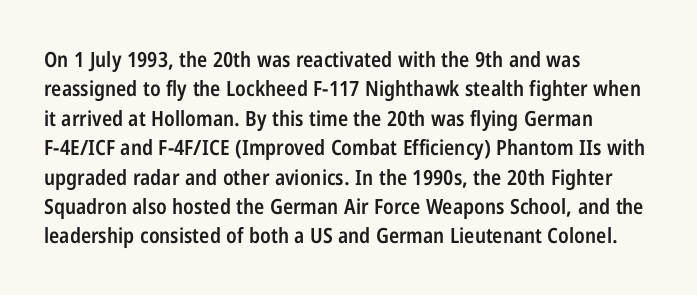
The image shows 21 px text type, upright; set left-aligned, normal line spacing (1.4x), normal letter spacing, not underlined.
